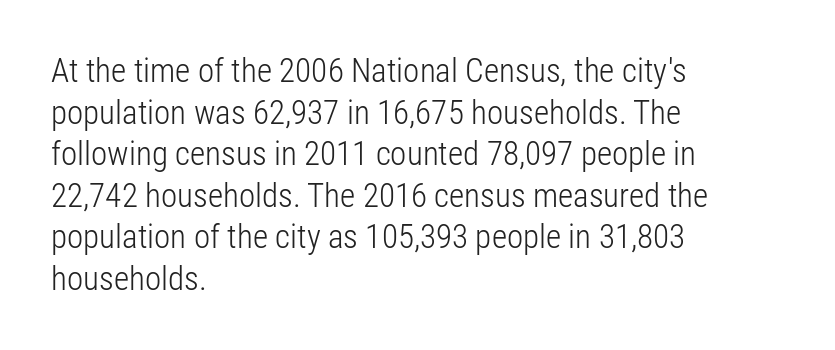
The line texture is even and compact thanks to regular tracking. Heft: none added — not bold. Varying glyph widths throughout — classic text-font behaviour. Letterform terminals end flat and unadorned throughout the passage. Casual observation: everything's shoved over to the left. These lines sit exactly where default settings would place them.
